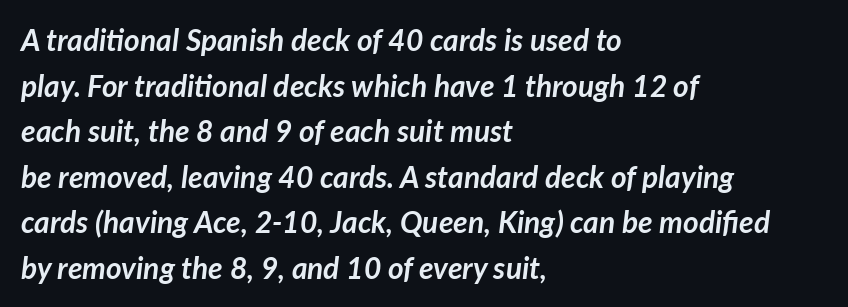
Q: Is the text bold? A: Yes.
Q: Is the text italic (slanted)? A: Yes, it leans right by about 7 degrees.
Q: Is the text underlined? A: No.
Q: How is the paragraph aligned? A: Left-aligned.
Q: Is the spacing between letters normal or unusually wide? A: Normal.
Q: Is the spacing between lines tight, normal or loose? A: Normal.
Q: Width (condensed, normal, or wide)? A: Normal.
Q: Stroke contrast? A: Low.
Q: x-height? A: Medium.
Q: Monospaced? A: No.
